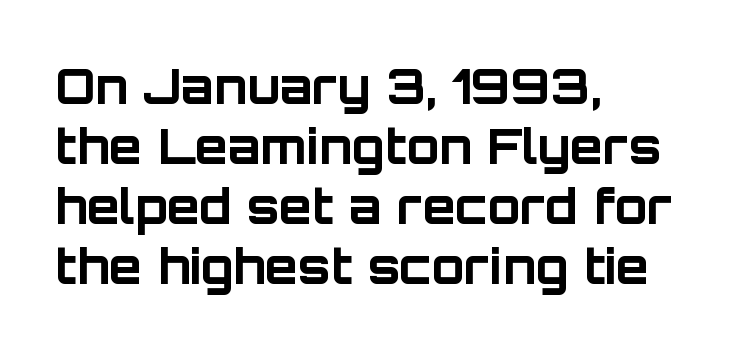
{"serif": "no", "italic": "no", "bold": "yes", "weight": "bold", "width": "normal", "stroke_contrast": "low", "x_height": "large", "monospaced": "no", "underline": "no", "align": "left", "line_spacing": "normal", "line_spacing_ratio": 1.25, "letter_spacing": "normal", "letter_spacing_em": 0.0, "glyph_px": 48}
